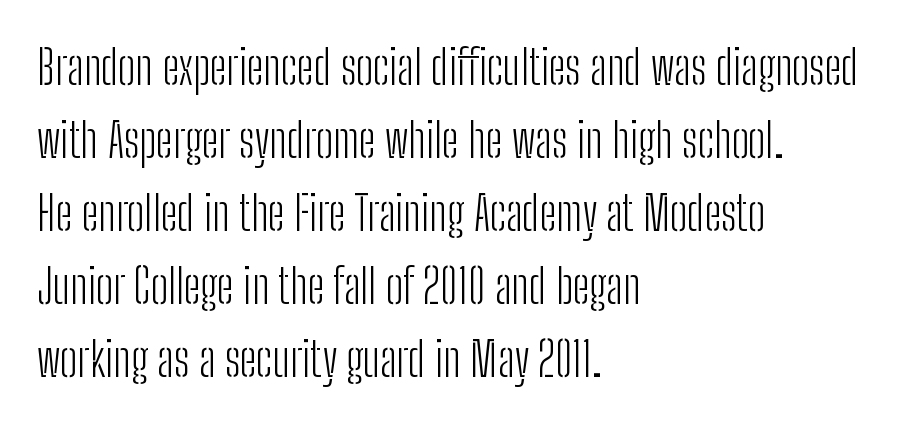
Q: Is the text bold? A: No.
Q: Is the text italic (slanted)? A: No, it is upright.
Q: Is the typeface a serif or a sans-serif typeface? A: Sans-serif.
Q: Is the text underlined? A: No.
Q: How is the paragraph aligned? A: Left-aligned.
Q: Is the spacing between letters normal or unusually wide? A: Normal.
Q: Is the spacing between lines tight, normal or loose? A: Normal.
Q: Width (condensed, normal, or wide)? A: Condensed.
Q: Stroke contrast? A: Low.
Q: x-height? A: Medium.
Q: Monospaced? A: No.
